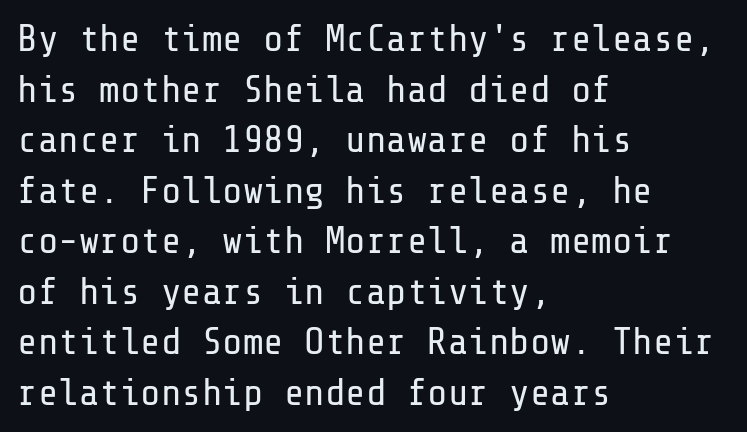
{"serif": "no", "italic": "no", "bold": "no", "weight": "regular", "width": "normal", "stroke_contrast": "low", "x_height": "medium", "underline": "no", "align": "left", "line_spacing": "normal", "line_spacing_ratio": 1.33, "letter_spacing": "normal", "letter_spacing_em": 0.0, "glyph_px": 38}
